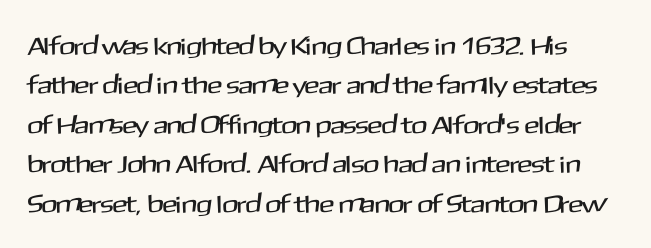
The letters stand straight up with perfectly vertical stems. The line-height multiplier appears to be the usual default. The string is rendered with underlining switched off. Students, note that the glyphs here touch the page at normal intervals.
